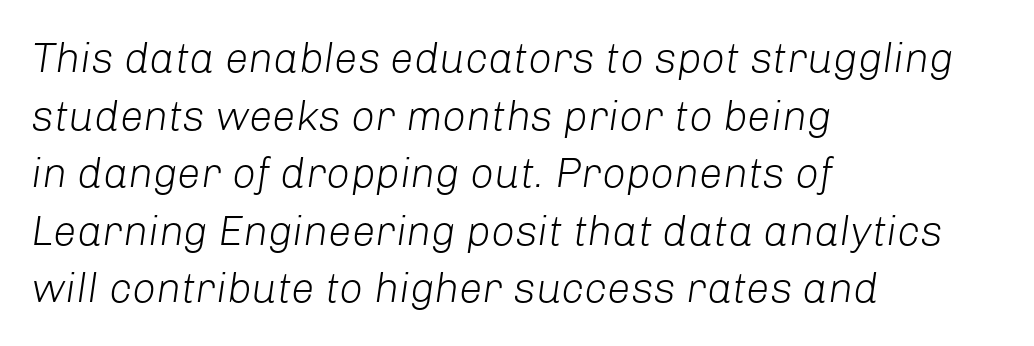
{"italic": "yes", "lean": "right", "slant_degrees": 8, "bold": "no", "weight": "light", "width": "normal", "stroke_contrast": "low", "x_height": "medium", "monospaced": "no", "underline": "no", "align": "left", "line_spacing": "normal", "line_spacing_ratio": 1.37, "letter_spacing": "normal", "letter_spacing_em": 0.0, "glyph_px": 42}
